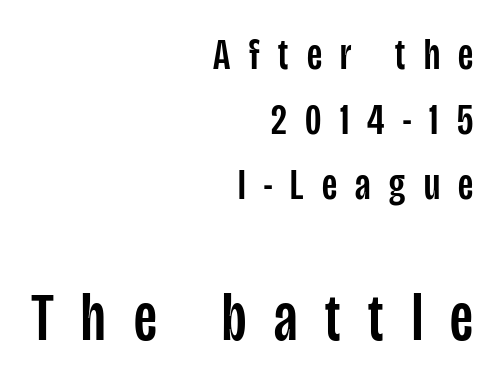
{"serif": "no", "italic": "no", "width": "condensed", "stroke_contrast": "low", "x_height": "large", "monospaced": "no", "underline": "no", "align": "right", "line_spacing": "normal", "line_spacing_ratio": 1.44, "letter_spacing": "wide", "letter_spacing_em": 0.41, "larger_block": "second", "size_ratio": 1.51, "glyph_px": 68}
